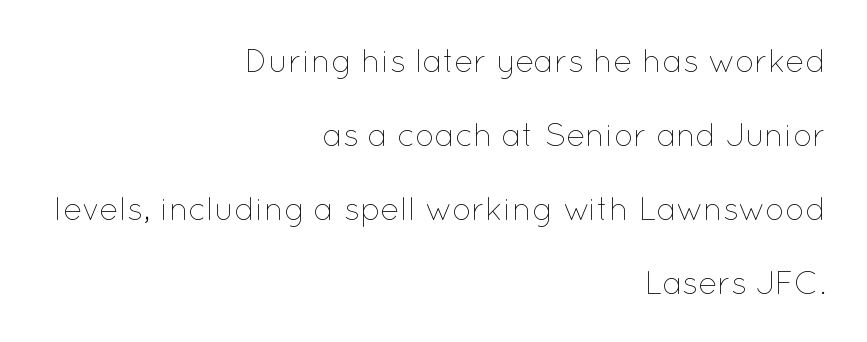
Q: Is the text bold? A: No.
Q: Is the text italic (slanted)? A: No, it is upright.
Q: Is the text underlined? A: No.
Q: How is the paragraph aligned? A: Right-aligned.
Q: Is the spacing between letters normal or unusually wide? A: Normal.
Q: Is the spacing between lines tight, normal or loose? A: Loose.
Q: Width (condensed, normal, or wide)? A: Normal.
Q: Stroke contrast? A: Low.
Q: x-height? A: Medium.
Q: Monospaced? A: No.
